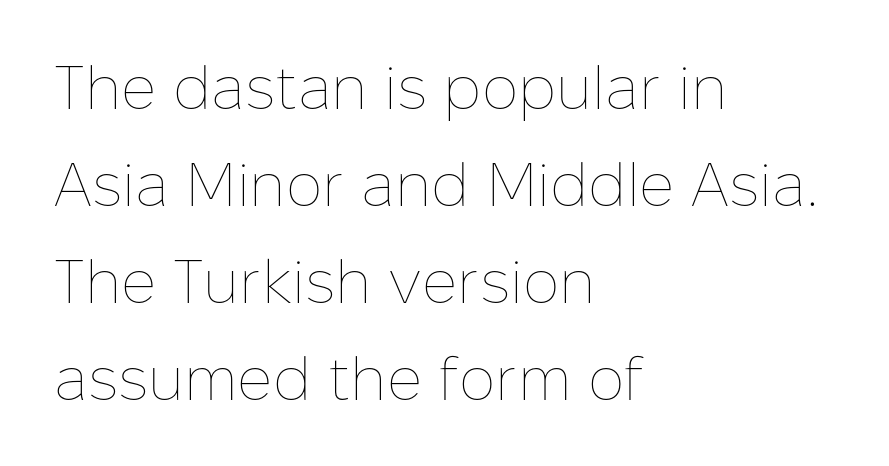
{"italic": "no", "bold": "no", "weight": "thin", "width": "normal", "stroke_contrast": "low", "x_height": "medium", "monospaced": "no", "underline": "no", "align": "left", "line_spacing": "normal", "line_spacing_ratio": 1.59, "letter_spacing": "normal", "letter_spacing_em": 0.0, "glyph_px": 61}
